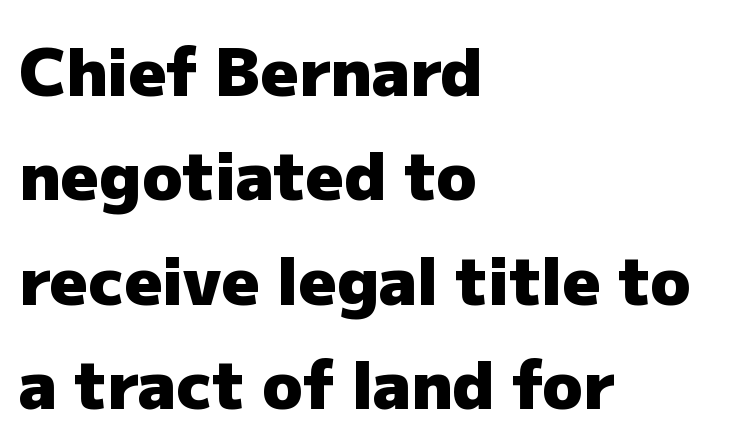
Q: Is the text bold? A: Yes.
Q: Is the text italic (slanted)? A: No, it is upright.
Q: Is the typeface a serif or a sans-serif typeface? A: Sans-serif.
Q: Is the text underlined? A: No.
Q: How is the paragraph aligned? A: Left-aligned.
Q: Is the spacing between letters normal or unusually wide? A: Normal.
Q: Is the spacing between lines tight, normal or loose? A: Normal.
Q: Width (condensed, normal, or wide)? A: Normal.
Q: Stroke contrast? A: Low.
Q: x-height? A: Medium.
Q: Monospaced? A: No.
